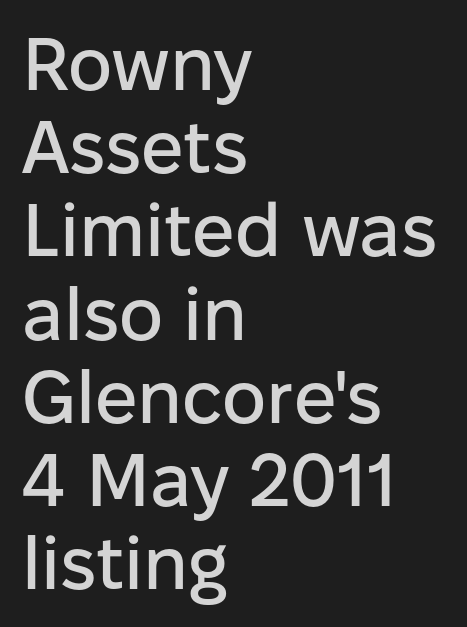
The image shows 75 px sans-serif type, upright; set left-aligned, tight line spacing (1.11x), normal letter spacing, not underlined; low stroke contrast and a medium x-height.
